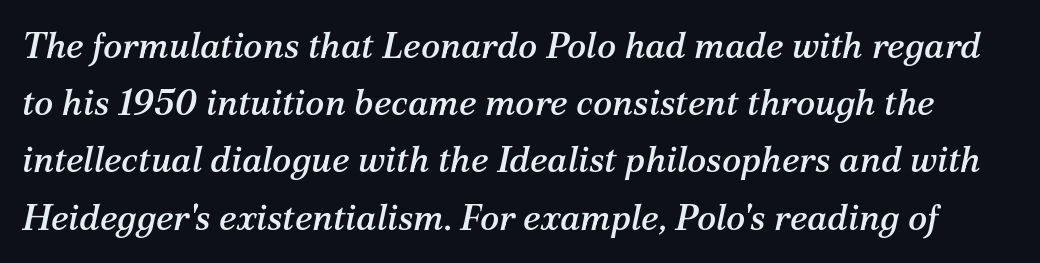
Q: Is the text italic (slanted)? A: Yes, it leans right by about 12 degrees.
Q: Is the typeface a serif or a sans-serif typeface? A: Serif.
Q: Is the text underlined? A: No.
Q: Is the spacing between letters normal or unusually wide? A: Normal.
Q: Is the spacing between lines tight, normal or loose? A: Normal.
Q: Width (condensed, normal, or wide)? A: Normal.
Q: Stroke contrast? A: Medium.
Q: x-height? A: Medium.
Q: Monospaced? A: No.
